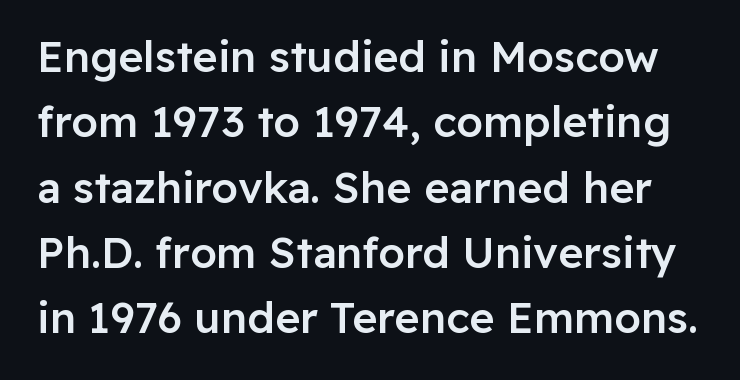
The image shows 43 px semibold sans-serif type, upright; set normal line spacing (1.52x), normal letter spacing, not underlined; low stroke contrast and a medium x-height.
